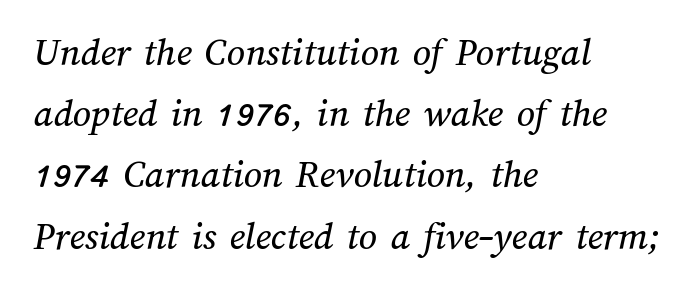
Q: Is the text underlined? A: No.
Q: How is the paragraph aligned? A: Left-aligned.
Q: Is the spacing between letters normal or unusually wide? A: Normal.
Q: Is the spacing between lines tight, normal or loose? A: Normal.
Q: Width (condensed, normal, or wide)? A: Normal.
Q: Stroke contrast? A: Medium.
Q: x-height? A: Medium.
Q: Monospaced? A: No.
